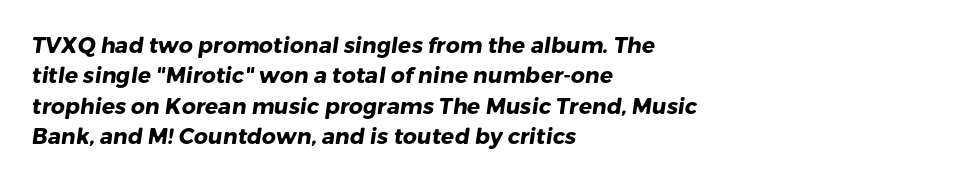
{"bold": "yes", "underline": "no", "align": "left", "line_spacing": "normal", "line_spacing_ratio": 1.38, "letter_spacing": "normal", "letter_spacing_em": 0.0, "glyph_px": 22}
